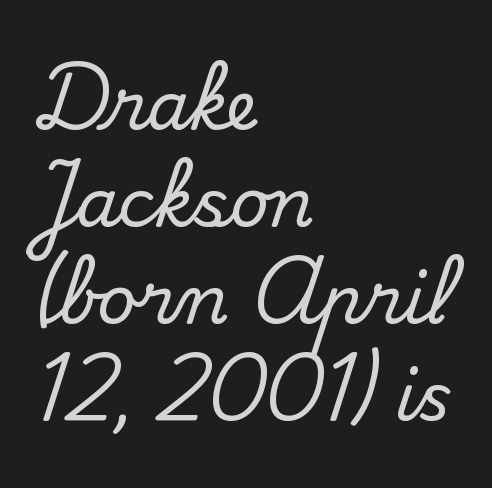
The image shows 67 px text type; set left-aligned, normal line spacing (1.45x), normal letter spacing, not underlined; medium stroke contrast and a small x-height.
